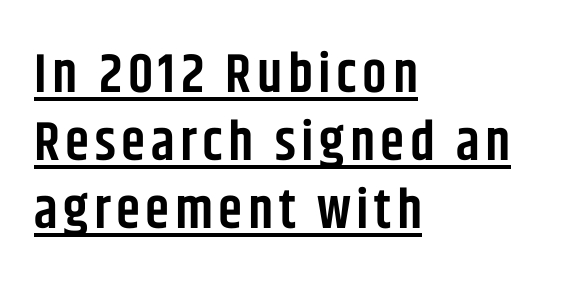
A roman cut, with each character standing at attention. The typeface chosen for these lines omits serifs. The rendering uses the underline text-decoration. If you drew a ruler down the left edge, every line would touch it.
